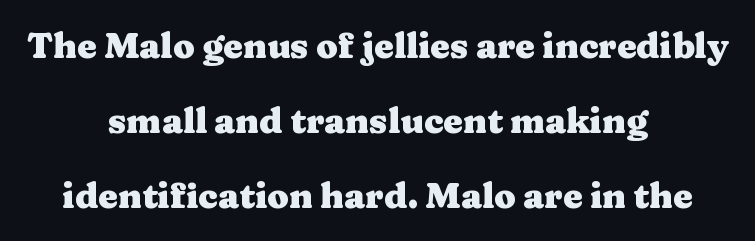
The image shows 35 px heavy, wide serif type, upright; set centered, loose line spacing (2.15x), normal letter spacing, not underlined; medium stroke contrast and a medium x-height.
